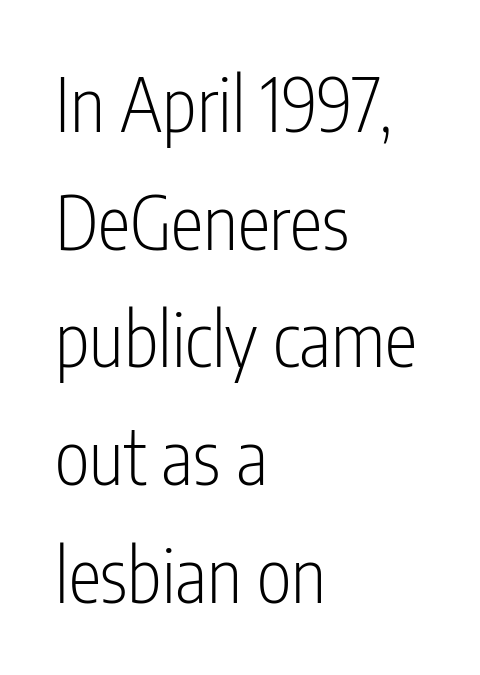
Q: Is the text bold? A: No.
Q: Is the text italic (slanted)? A: No, it is upright.
Q: Is the typeface a serif or a sans-serif typeface? A: Sans-serif.
Q: Is the text underlined? A: No.
Q: How is the paragraph aligned? A: Left-aligned.
Q: Is the spacing between letters normal or unusually wide? A: Normal.
Q: Is the spacing between lines tight, normal or loose? A: Normal.
Q: Width (condensed, normal, or wide)? A: Condensed.
Q: Stroke contrast? A: Low.
Q: x-height? A: Medium.
Q: Monospaced? A: No.
